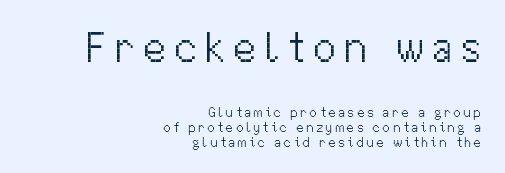
Q: Is the text bold? A: No.
Q: Is the text italic (slanted)? A: No, it is upright.
Q: Is the typeface a serif or a sans-serif typeface? A: Sans-serif.
Q: Is the text underlined? A: No.
Q: How is the paragraph aligned? A: Right-aligned.
Q: Is the spacing between lines tight, normal or loose? A: Tight.
Q: Which block of text is set in a larger size, the first (top) or the second (bottom)? A: The first (top) one.
Q: Width (condensed, normal, or wide)? A: Normal.
Q: Stroke contrast? A: Medium.
Q: x-height? A: Medium.
Q: Monospaced? A: No.
